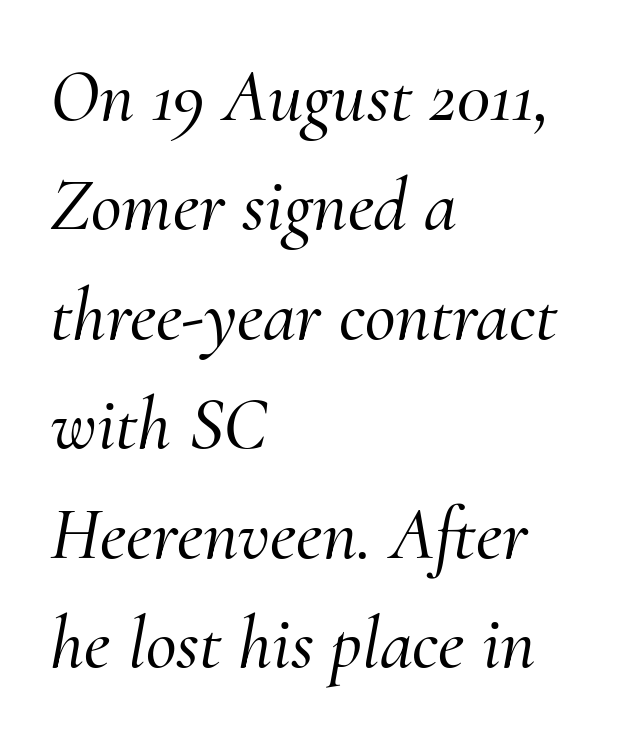
Character widths vary here, with narrow letters taking less room than wide ones. Line beginnings align vertically; line endings do not. Decoration check: the copy has no underline. The type family on display is of the serif kind. A typesetter would call this zero additional tracking. In terms of posture, this sample is oblique.
